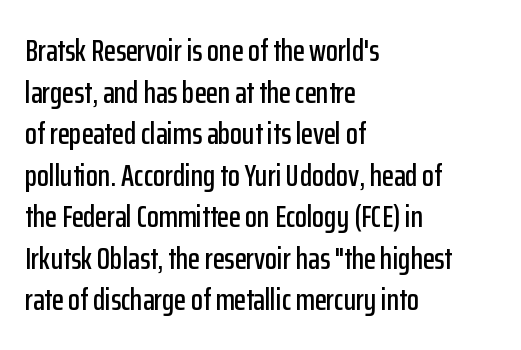
A bare baseline throughout the passage. Look at the tracking — it's just the regular setting, nothing added. Alignment: flush left. The rendering uses natural spacing where letterforms have individual widths.
